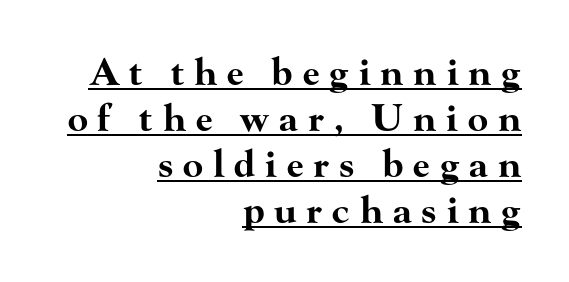
The image shows 37 px bold, wide serif type, upright; set right-aligned, line spacing 1.24x, unusually wide letter spacing (+0.27 em), underlined; high stroke contrast and a small x-height.
